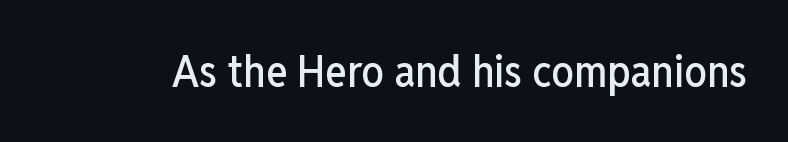
The image shows 45 px condensed sans-serif type, upright; set normal letter spacing, not underlined; low stroke contrast and a medium x-height.
